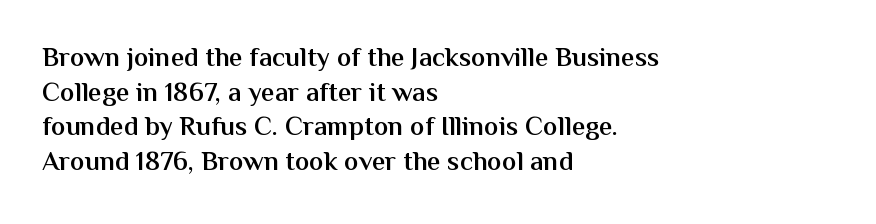
Set as a demibold, roughly 600 on the weight scale. The rendering anchors every line to the left-hand side. Tracking here is standard; glyphs follow each other at the usual distance. In terms of posture, this sample is upright. Each row of text sits above clean, open space.
